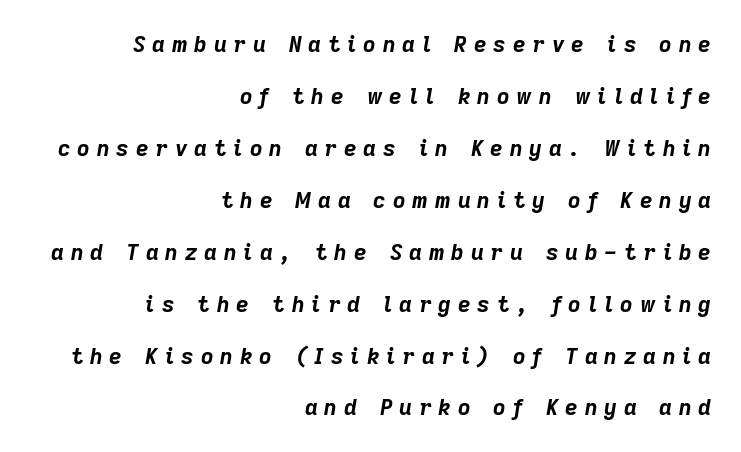
{"italic": "yes", "lean": "right", "slant_degrees": 9, "bold": "yes", "underline": "no", "align": "right", "line_spacing": "loose", "line_spacing_ratio": 2.36, "letter_spacing": "wide", "letter_spacing_em": 0.31, "glyph_px": 22}
